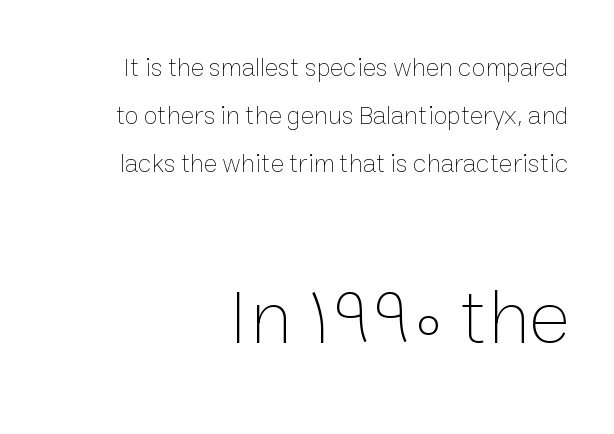
Q: Is the text bold? A: No.
Q: Is the text italic (slanted)? A: No, it is upright.
Q: Is the text underlined? A: No.
Q: How is the paragraph aligned? A: Right-aligned.
Q: Is the spacing between letters normal or unusually wide? A: Normal.
Q: Which block of text is set in a larger size, the first (top) or the second (bottom)? A: The second (bottom) one.
Q: Width (condensed, normal, or wide)? A: Normal.
Q: Stroke contrast? A: Low.
Q: x-height? A: Medium.
Q: Monospaced? A: No.
